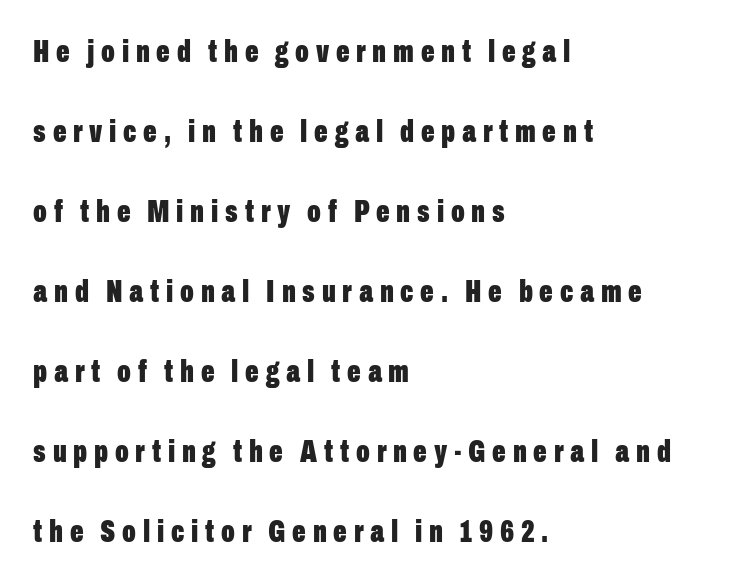
{"serif": "no", "italic": "no", "bold": "yes", "weight": "bold", "width": "condensed", "stroke_contrast": "low", "x_height": "medium", "monospaced": "no", "underline": "no", "align": "left", "line_spacing": "loose", "line_spacing_ratio": 2.5, "letter_spacing": "wide", "letter_spacing_em": 0.21, "glyph_px": 32}
